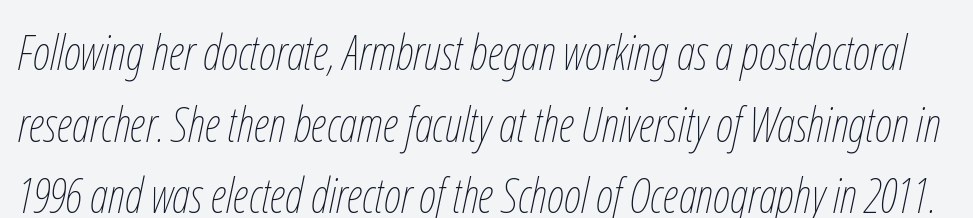
{"italic": "yes", "lean": "right", "slant_degrees": 12, "bold": "no", "weight": "thin", "width": "condensed", "stroke_contrast": "low", "x_height": "medium", "monospaced": "no", "underline": "no", "line_spacing": "normal", "line_spacing_ratio": 1.49, "letter_spacing": "normal", "letter_spacing_em": 0.0, "glyph_px": 48}
